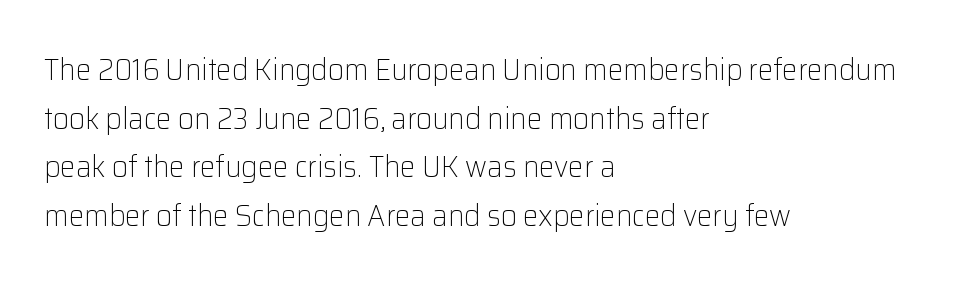
This rendering leaves character spacing at its baseline value. Is the type heavy? It reads as light-to-regular instead. A normal amount of white space separates one row of letters from the next. The letters advance in unequal steps, a hallmark of proportional type. The rendering shows plain stroke endings on the letterforms — a sans-serif design. Characters remain perfectly vertical along every line.
